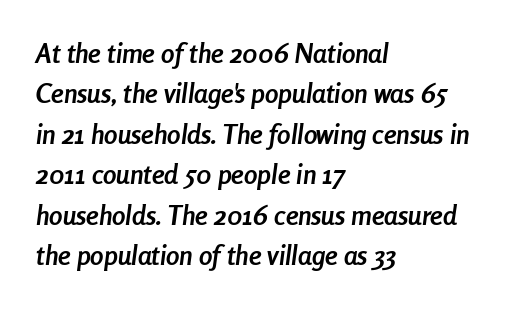
{"italic": "yes", "lean": "right", "slant_degrees": 8, "bold": "yes", "underline": "no", "align": "left", "line_spacing": "normal", "line_spacing_ratio": 1.5, "letter_spacing": "normal", "letter_spacing_em": 0.0, "glyph_px": 27}
